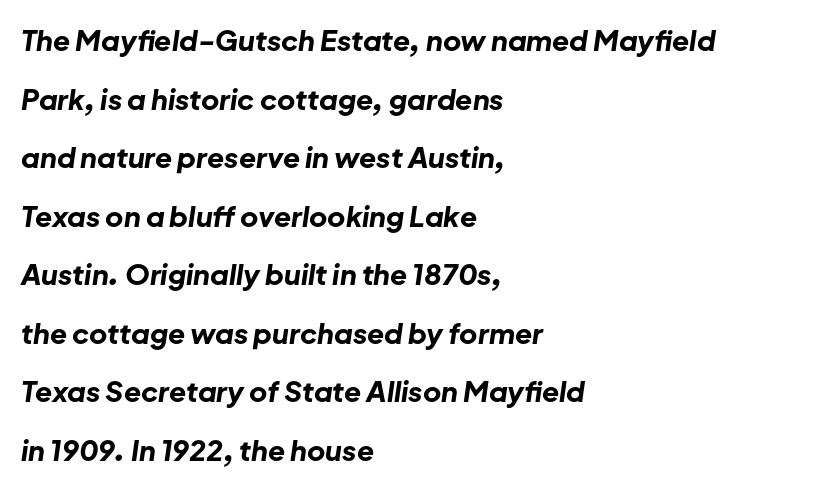
Q: Is the text bold? A: Yes.
Q: Is the text italic (slanted)? A: Yes, it leans right by about 8 degrees.
Q: Is the text underlined? A: No.
Q: How is the paragraph aligned? A: Left-aligned.
Q: Is the spacing between letters normal or unusually wide? A: Normal.
Q: Is the spacing between lines tight, normal or loose? A: Loose.
Q: Width (condensed, normal, or wide)? A: Normal.
Q: Stroke contrast? A: Low.
Q: x-height? A: Medium.
Q: Monospaced? A: No.
